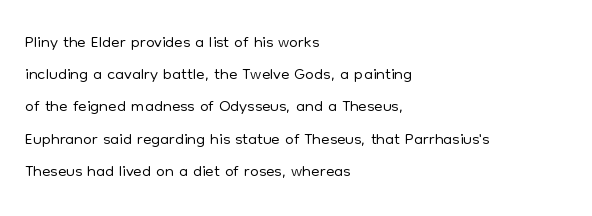
The image shows 25 px text type, upright; set left-aligned, normal line spacing (1.29x), normal letter spacing, not underlined.
